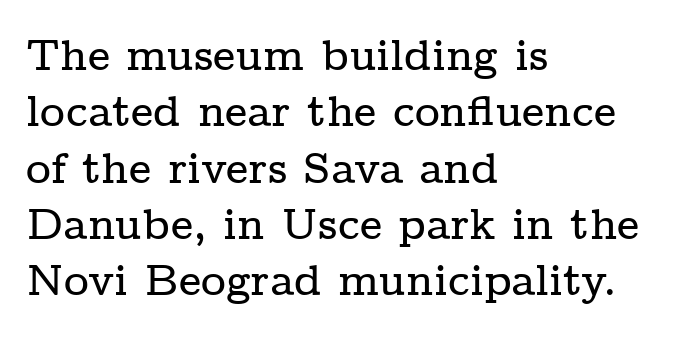
{"serif": "yes", "italic": "no", "width": "wide", "stroke_contrast": "low", "x_height": "medium", "monospaced": "no", "underline": "no", "align": "left", "line_spacing": "normal", "line_spacing_ratio": 1.31, "letter_spacing": "normal", "letter_spacing_em": 0.0, "glyph_px": 43}
